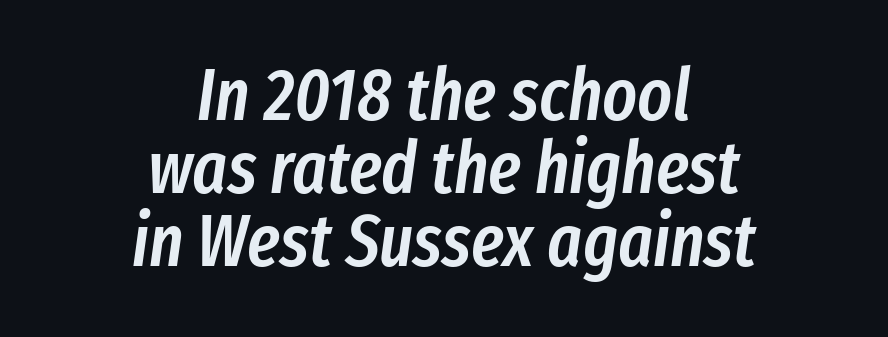
{"italic": "yes", "lean": "right", "slant_degrees": 8, "bold": "semi", "weight": "semibold", "width": "condensed", "stroke_contrast": "low", "x_height": "medium", "monospaced": "no", "underline": "no", "align": "center", "line_spacing": "tight", "line_spacing_ratio": 1.0, "letter_spacing": "normal", "letter_spacing_em": 0.0, "glyph_px": 73}
